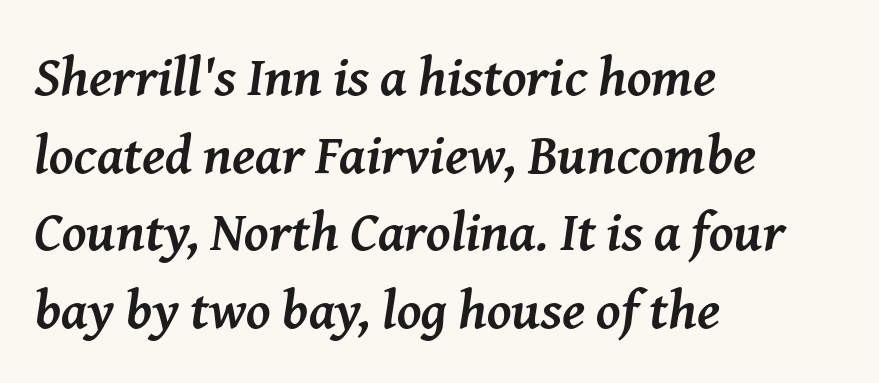
Q: Is the text bold? A: Yes.
Q: Is the text italic (slanted)? A: Yes, it leans right by about 8 degrees.
Q: Is the typeface a serif or a sans-serif typeface? A: Serif.
Q: Is the text underlined? A: No.
Q: How is the paragraph aligned? A: Left-aligned.
Q: Is the spacing between letters normal or unusually wide? A: Normal.
Q: Is the spacing between lines tight, normal or loose? A: Normal.
Q: Width (condensed, normal, or wide)? A: Normal.
Q: Stroke contrast? A: Medium.
Q: x-height? A: Medium.
Q: Monospaced? A: No.
